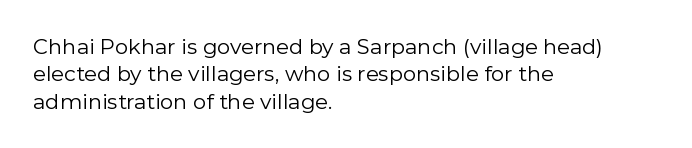
Q: Is the text bold? A: No.
Q: Is the text italic (slanted)? A: No, it is upright.
Q: Is the text underlined? A: No.
Q: How is the paragraph aligned? A: Left-aligned.
Q: Is the spacing between letters normal or unusually wide? A: Normal.
Q: Is the spacing between lines tight, normal or loose? A: Normal.
